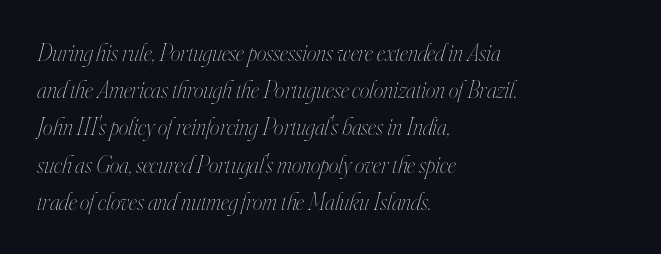
{"italic": "yes", "lean": "right", "slant_degrees": 16, "bold": "no", "underline": "no", "align": "left", "line_spacing": "normal", "line_spacing_ratio": 1.55, "letter_spacing": "normal", "letter_spacing_em": 0.0, "glyph_px": 24}
